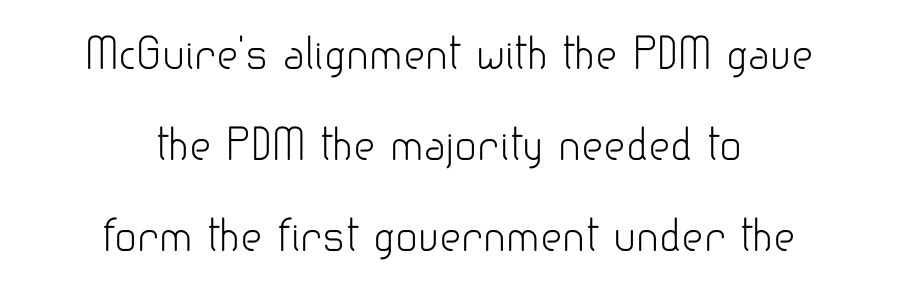
The image shows 42 px light sans-serif type, upright; set centered, loose line spacing (2.17x), normal letter spacing, not underlined; low stroke contrast and a small x-height.
